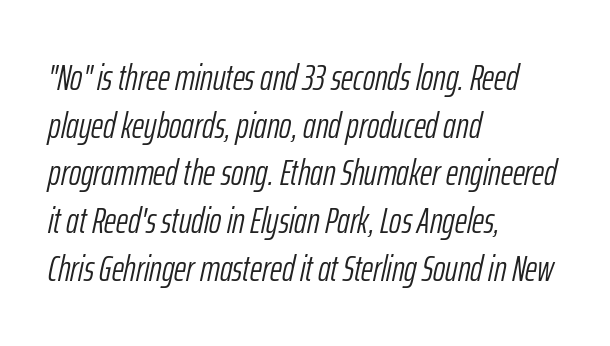
{"italic": "yes", "lean": "right", "slant_degrees": 12, "bold": "no", "weight": "light", "width": "condensed", "stroke_contrast": "low", "x_height": "medium", "monospaced": "no", "underline": "no", "align": "left", "line_spacing": "normal", "line_spacing_ratio": 1.29, "letter_spacing": "normal", "letter_spacing_em": 0.0, "glyph_px": 37}
